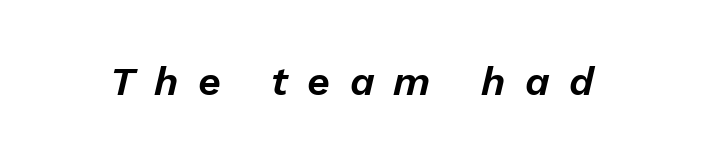
The image shows 40 px text type, italic (leaning right); set unusually wide letter spacing (+0.48 em), not underlined; low stroke contrast and a medium x-height.
